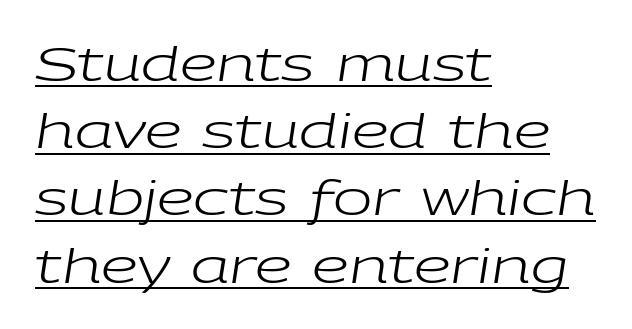
The font sits on the lighter half of the weight spectrum, regular included. Reading down the block, your eye returns to a fixed left position each line. A typesetter would call this proportional, since set widths differ per character. If you drew a line through each stem, it would be angled. Underlining? Definitely there. Glyph-to-glyph distance matches everyday printed text.
